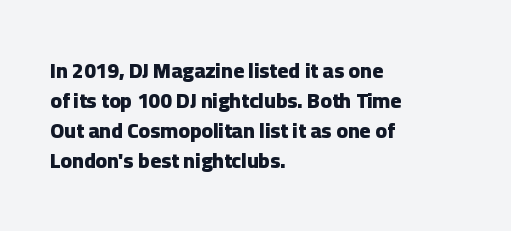
The font's upright variant was chosen for this text. These lines keep a tight, regular rhythm from letter to letter. Notice how thick the strokes are: this is what a full bold looks like. These lines sit exactly where default settings would place them.
